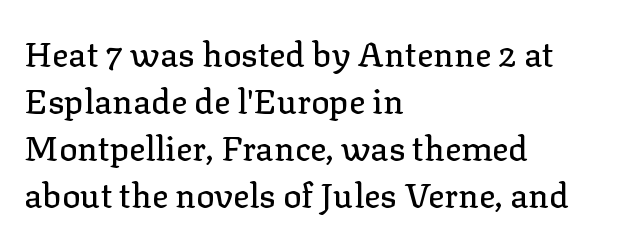
{"serif": "yes", "italic": "no", "width": "normal", "stroke_contrast": "low", "x_height": "medium", "monospaced": "no", "underline": "no", "align": "left", "line_spacing": "normal", "line_spacing_ratio": 1.38, "letter_spacing": "normal", "letter_spacing_em": 0.0, "glyph_px": 34}
